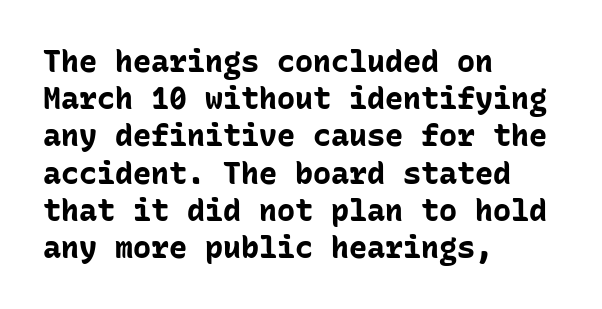
The image shows 30 px bold sans-serif type, upright, monospaced; set left-aligned, line spacing 1.24x, normal letter spacing, not underlined; low stroke contrast and a medium x-height.
